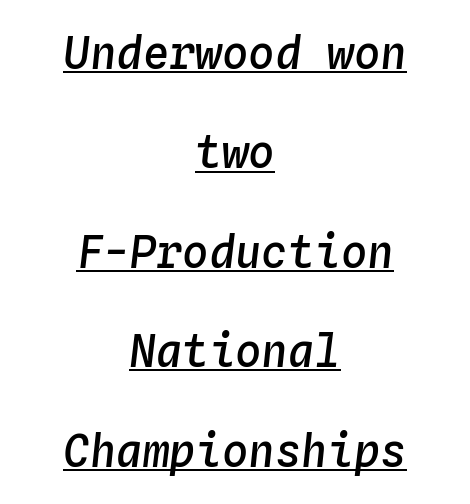
Looks like someone drew a line under every word here. These lines stack symmetrically, like a column narrowing and widening about its center. Line spacing here is loose. Look at the tracking — it's just the regular setting, nothing added. The axis of the letterforms is tilted away from vertical. Here the designer chose a console-style face with uniform glyph widths.
